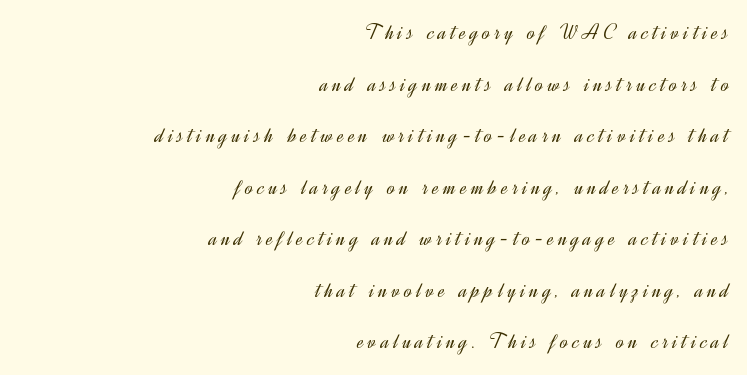
Q: Is the text bold? A: No.
Q: Is the text italic (slanted)? A: Yes.
Q: Is the text underlined? A: No.
Q: How is the paragraph aligned? A: Right-aligned.
Q: Is the spacing between lines tight, normal or loose? A: Loose.
